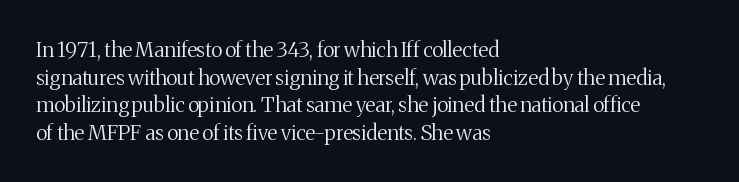
Q: Is the text bold? A: No.
Q: Is the text italic (slanted)? A: No, it is upright.
Q: Is the text underlined? A: No.
Q: How is the paragraph aligned? A: Left-aligned.
Q: Is the spacing between letters normal or unusually wide? A: Normal.
Q: Is the spacing between lines tight, normal or loose? A: Normal.
